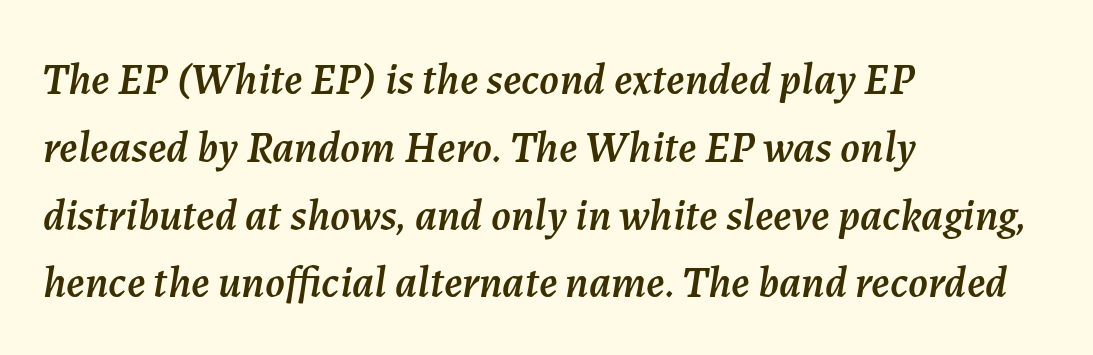
Q: Is the text italic (slanted)? A: Yes, it leans right by about 7 degrees.
Q: Is the text underlined? A: No.
Q: How is the paragraph aligned? A: Left-aligned.
Q: Is the spacing between letters normal or unusually wide? A: Normal.
Q: Is the spacing between lines tight, normal or loose? A: Normal.
Q: Width (condensed, normal, or wide)? A: Normal.
Q: Stroke contrast? A: Medium.
Q: x-height? A: Medium.
Q: Monospaced? A: No.
